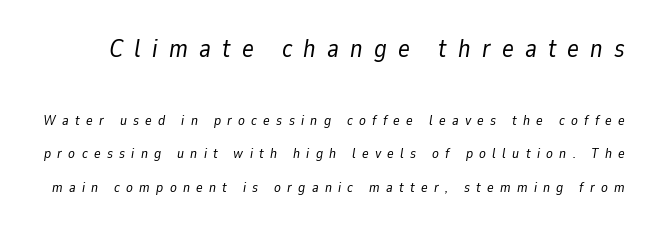
The image shows 25 px text type, italic (leaning right); set loose line spacing (2.37x), unusually wide letter spacing (+0.45 em), not underlined; the first (top) block is 1.79x larger.
